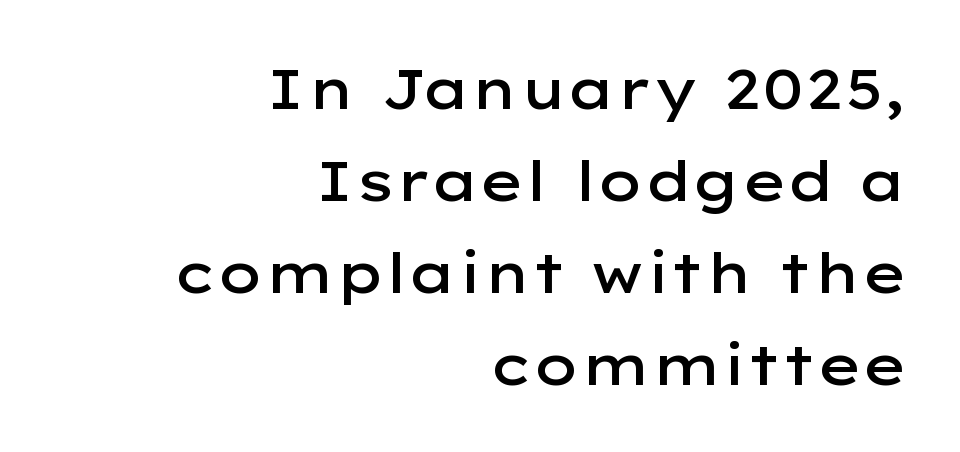
{"serif": "no", "italic": "no", "bold": "semi", "weight": "semibold", "width": "wide", "stroke_contrast": "low", "x_height": "medium", "monospaced": "no", "underline": "no", "align": "right", "line_spacing": "normal", "line_spacing_ratio": 1.64, "letter_spacing": "normal", "letter_spacing_em": 0.0, "glyph_px": 56}
